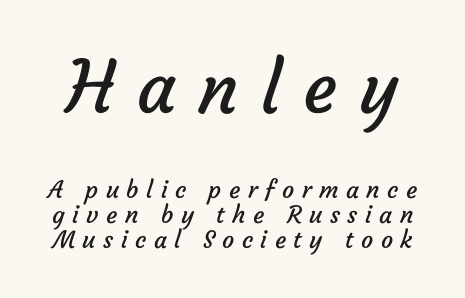
The image shows 72 px regular-weight sans-serif type; set tight line spacing (1.04x), unusually wide letter spacing (+0.31 em), not underlined; the first (top) block is 3.0x larger; low stroke contrast and a medium x-height.
